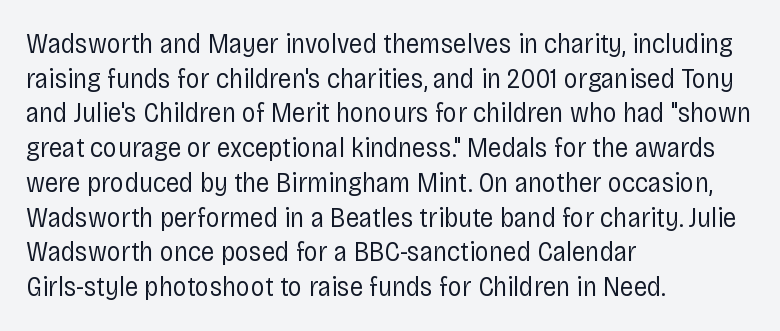
{"serif": "no", "italic": "no", "bold": "no", "weight": "regular", "width": "condensed", "stroke_contrast": "low", "x_height": "large", "monospaced": "no", "underline": "no", "align": "left", "line_spacing_ratio": 1.24, "letter_spacing": "normal", "letter_spacing_em": 0.0, "glyph_px": 28}
